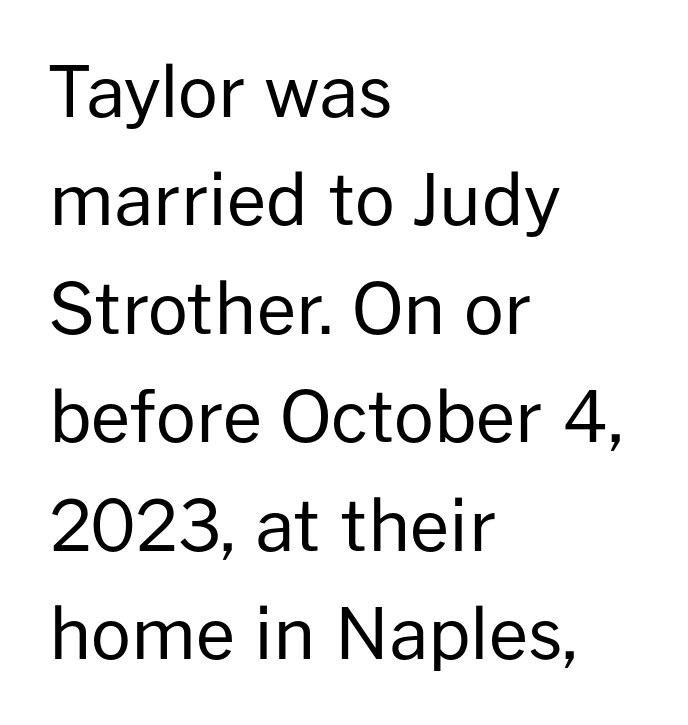
Q: Is the text bold? A: No.
Q: Is the text italic (slanted)? A: No, it is upright.
Q: Is the typeface a serif or a sans-serif typeface? A: Sans-serif.
Q: Is the text underlined? A: No.
Q: How is the paragraph aligned? A: Left-aligned.
Q: Is the spacing between letters normal or unusually wide? A: Normal.
Q: Is the spacing between lines tight, normal or loose? A: Normal.
Q: Width (condensed, normal, or wide)? A: Normal.
Q: Stroke contrast? A: Low.
Q: x-height? A: Medium.
Q: Monospaced? A: No.
